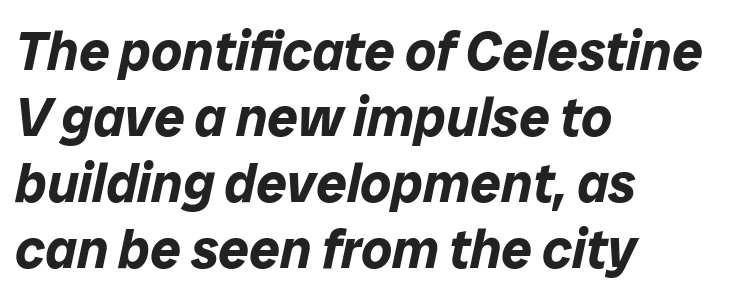
{"italic": "yes", "lean": "right", "slant_degrees": 12, "bold": "yes", "weight": "bold", "width": "normal", "stroke_contrast": "low", "x_height": "medium", "monospaced": "no", "underline": "no", "align": "left", "line_spacing_ratio": 1.22, "letter_spacing": "normal", "letter_spacing_em": 0.0, "glyph_px": 54}
